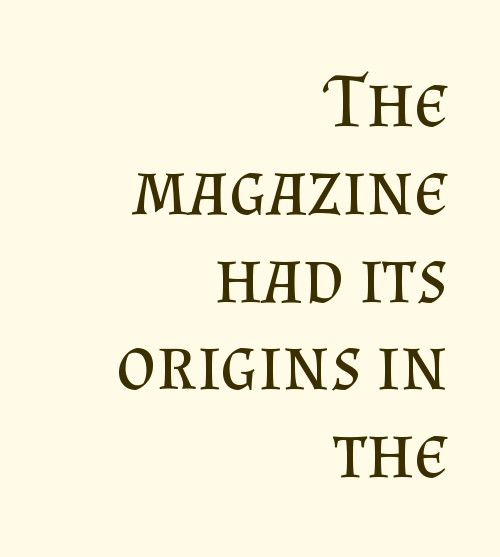
{"serif": "yes", "italic": "no", "bold": "no", "weight": "regular", "width": "normal", "stroke_contrast": "medium", "x_height": "small", "monospaced": "no", "underline": "no", "align": "right", "line_spacing": "tight", "line_spacing_ratio": 1.14, "letter_spacing": "normal", "letter_spacing_em": 0.0, "glyph_px": 77}
